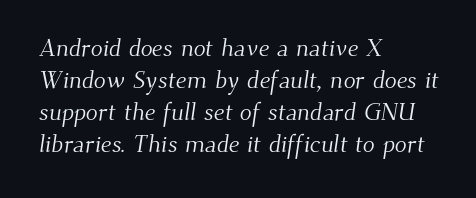
The typeface has the unassuming heft of standard copy or less. Spacing between characters is what you'd get straight out of the box. Short and long lines alike share a common starting point at left. Does the leading feel generous? No, just average.
